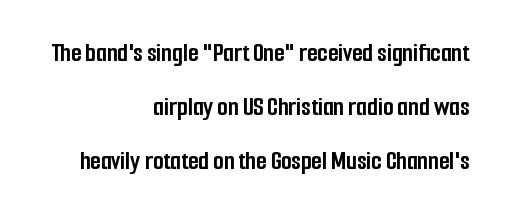
{"italic": "no", "bold": "yes", "underline": "no", "align": "right", "line_spacing": "loose", "line_spacing_ratio": 2.0, "letter_spacing": "normal", "letter_spacing_em": 0.0, "glyph_px": 27}
